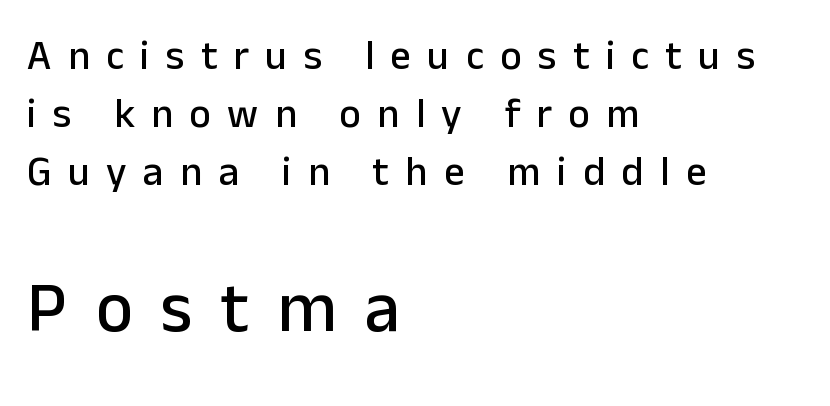
The image shows 71 px sans-serif type, upright; set left-aligned, normal line spacing (1.42x), unusually wide letter spacing (+0.4 em), not underlined; the second (bottom) block is 1.73x larger; low stroke contrast and a medium x-height.
